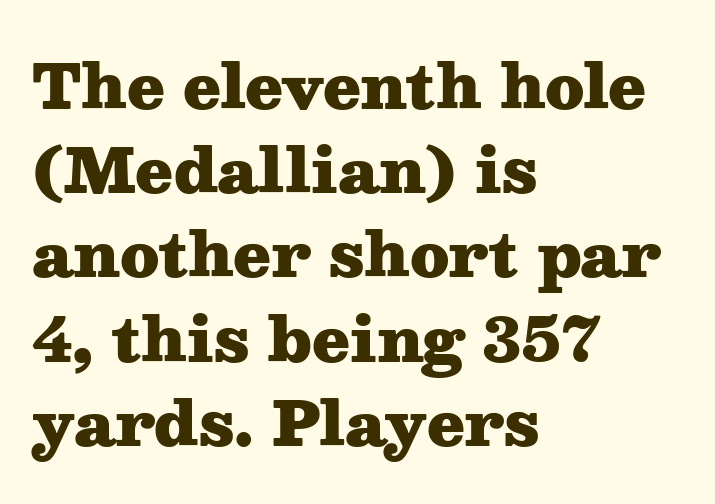
Q: Is the text bold? A: Yes.
Q: Is the text italic (slanted)? A: No, it is upright.
Q: Is the typeface a serif or a sans-serif typeface? A: Serif.
Q: Is the text underlined? A: No.
Q: How is the paragraph aligned? A: Left-aligned.
Q: Is the spacing between letters normal or unusually wide? A: Normal.
Q: Is the spacing between lines tight, normal or loose? A: Normal.
Q: Width (condensed, normal, or wide)? A: Wide.
Q: Stroke contrast? A: Medium.
Q: x-height? A: Medium.
Q: Monospaced? A: No.
